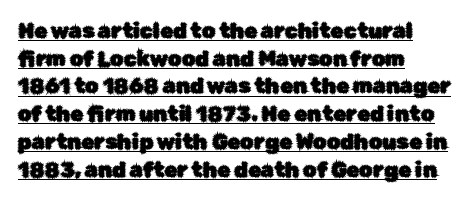
{"italic": "no", "underline": "yes", "align": "left", "line_spacing": "normal", "line_spacing_ratio": 1.32, "letter_spacing": "normal", "letter_spacing_em": 0.0, "glyph_px": 21}
